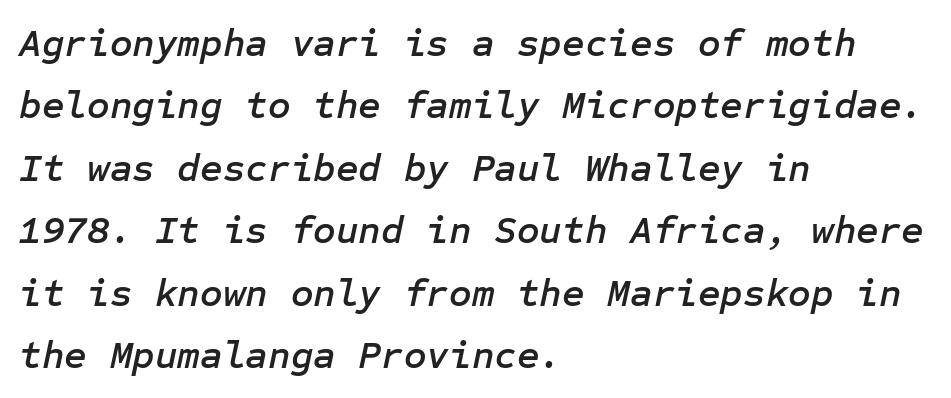
{"italic": "yes", "lean": "right", "slant_degrees": 12, "width": "normal", "stroke_contrast": "low", "x_height": "medium", "underline": "no", "align": "left", "line_spacing": "normal", "line_spacing_ratio": 1.6, "letter_spacing": "normal", "letter_spacing_em": 0.0, "glyph_px": 39}
